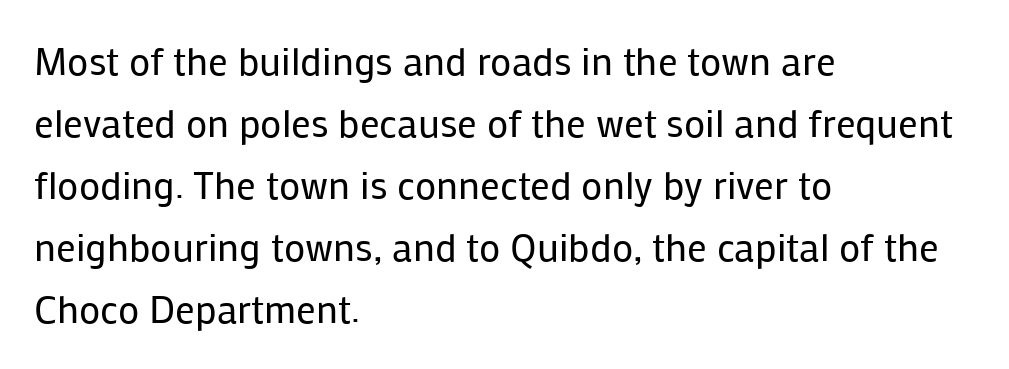
Q: Is the text bold? A: No.
Q: Is the text italic (slanted)? A: No, it is upright.
Q: Is the typeface a serif or a sans-serif typeface? A: Sans-serif.
Q: Is the text underlined? A: No.
Q: How is the paragraph aligned? A: Left-aligned.
Q: Is the spacing between letters normal or unusually wide? A: Normal.
Q: Is the spacing between lines tight, normal or loose? A: Normal.
Q: Width (condensed, normal, or wide)? A: Normal.
Q: Stroke contrast? A: Low.
Q: x-height? A: Medium.
Q: Monospaced? A: No.
